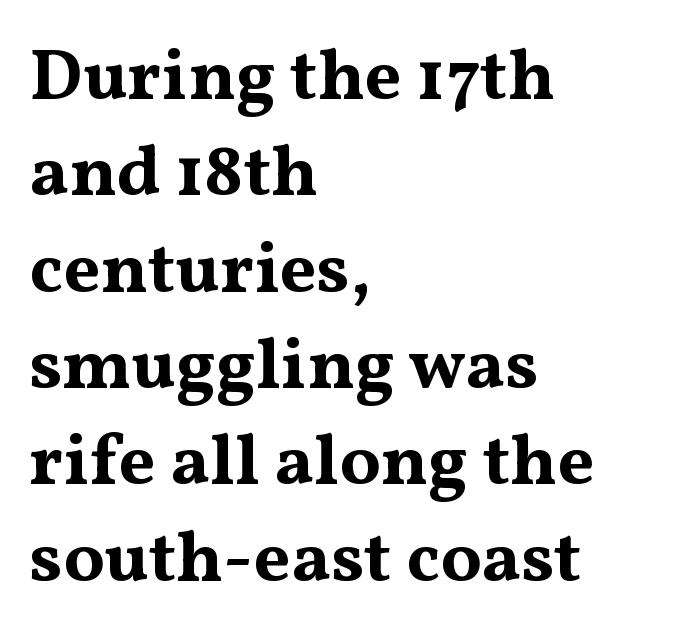
The text block is weighted toward the left margin, trailing off unevenly rightward. Looks like regular typesetting: each glyph gets only the width it needs. Baseline-to-baseline distance is the conventional proportion of letter height. Between one letter and the next there's only the usual sliver of space.
